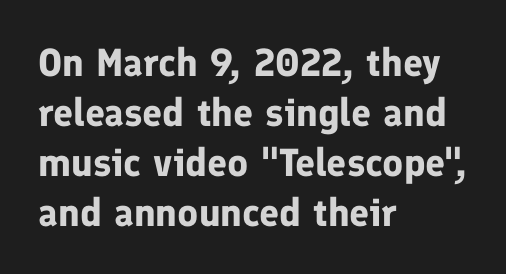
Typesetter's note: full bold, strokes at maximum text heaviness. Characters follow at the spacing the type designer built in. No feet cap the strokes, marking this as sans-serif type. Is this a fixed-width face? No — the glyphs have proportional, varying widths. The axis of the letterforms is exactly vertical.
